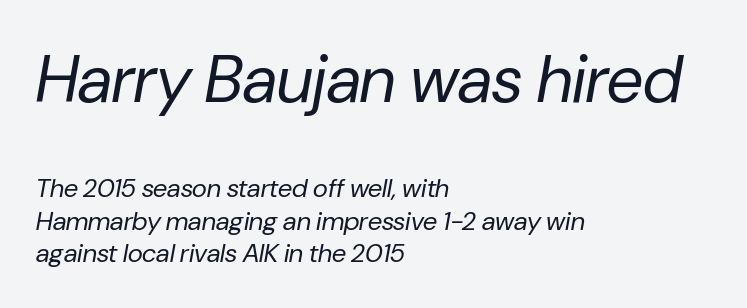
{"italic": "yes", "lean": "right", "slant_degrees": 10, "bold": "no", "weight": "regular", "width": "normal", "stroke_contrast": "low", "x_height": "medium", "monospaced": "no", "underline": "no", "align": "left", "line_spacing": "normal", "line_spacing_ratio": 1.25, "letter_spacing": "normal", "letter_spacing_em": 0.0, "larger_block": "first", "size_ratio": 2.54, "glyph_px": 66}
